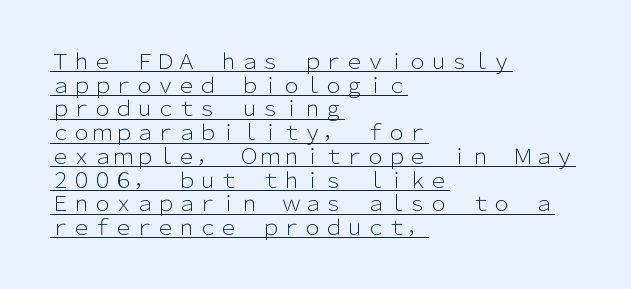
{"italic": "no", "bold": "no", "underline": "yes", "align": "left", "line_spacing": "tight", "line_spacing_ratio": 1.13, "letter_spacing": "normal", "letter_spacing_em": 0.0, "glyph_px": 21}
